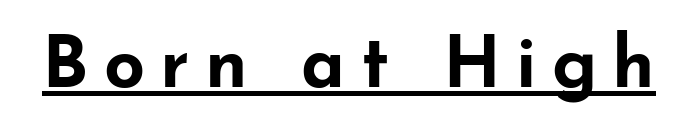
Q: Is the text bold? A: Yes.
Q: Is the text italic (slanted)? A: No, it is upright.
Q: Is the typeface a serif or a sans-serif typeface? A: Sans-serif.
Q: Is the text underlined? A: Yes.
Q: Is the spacing between letters normal or unusually wide? A: Unusually wide.
Q: Width (condensed, normal, or wide)? A: Wide.
Q: Stroke contrast? A: Low.
Q: x-height? A: Small.
Q: Monospaced? A: No.
